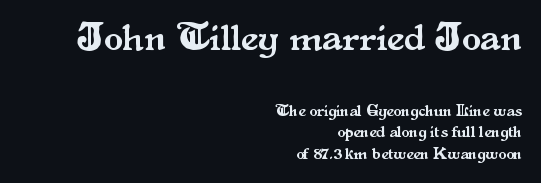
The image shows 39 px serif type, upright; set right-aligned, normal line spacing (1.35x), normal letter spacing, not underlined; the first (top) block is 2.44x larger; medium stroke contrast and a small x-height.
